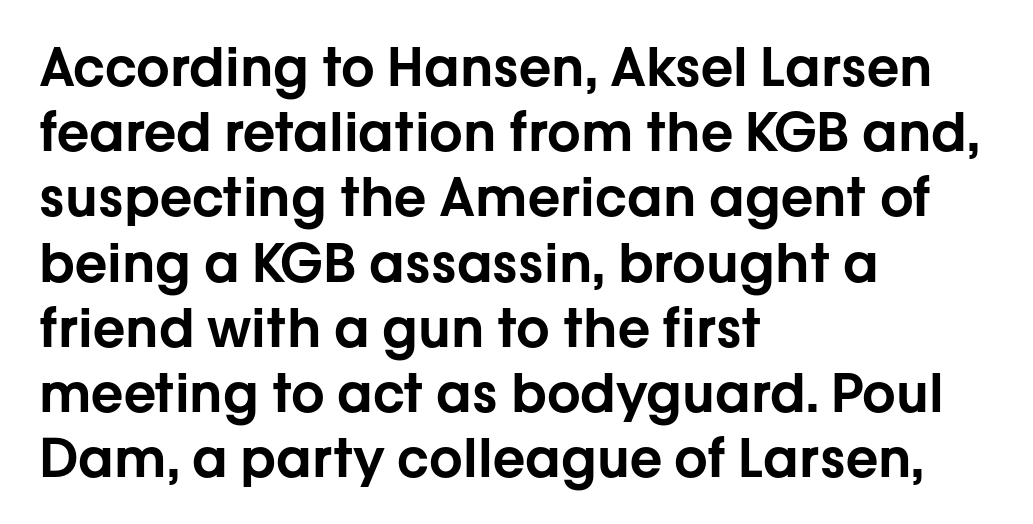
Each letter keeps its own natural width here, so spacing adapts to shape. Tall strokes in this sample are plumb rather than angled. Leftover space on each line is placed entirely after the last word. You can tell from the bare stems that sans-serif type was used. Check under the words: just untouched page. Honestly, the letter spacing is just normal — you wouldn't notice it.
